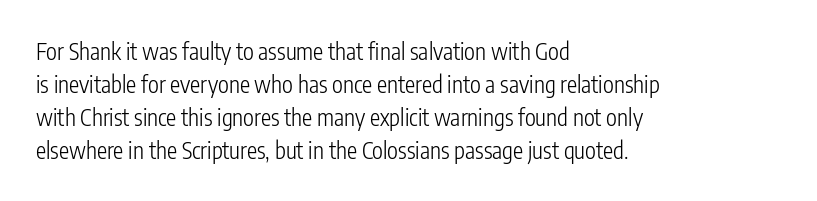
{"italic": "no", "bold": "no", "underline": "no", "align": "left", "line_spacing": "normal", "line_spacing_ratio": 1.43, "letter_spacing": "normal", "letter_spacing_em": 0.0, "glyph_px": 23}
